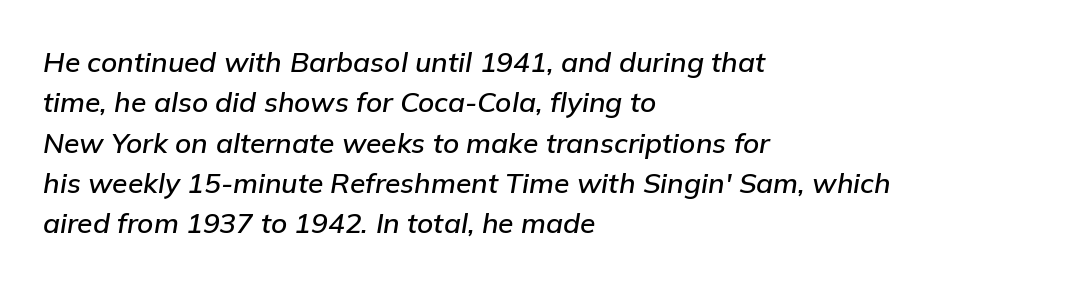
The image shows 28 px text type, italic (leaning right); set left-aligned, normal line spacing (1.44x), normal letter spacing, not underlined; low stroke contrast and a medium x-height.
